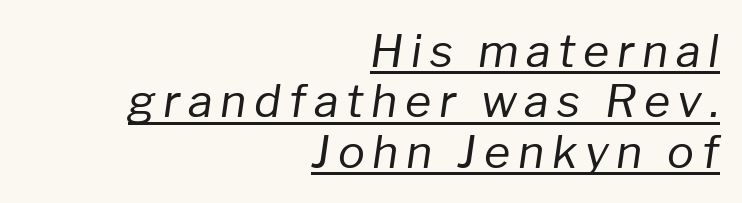
The image shows 45 px regular-weight type, italic (leaning right); set right-aligned, tight line spacing (1.12x), underlined; low stroke contrast and a medium x-height.
